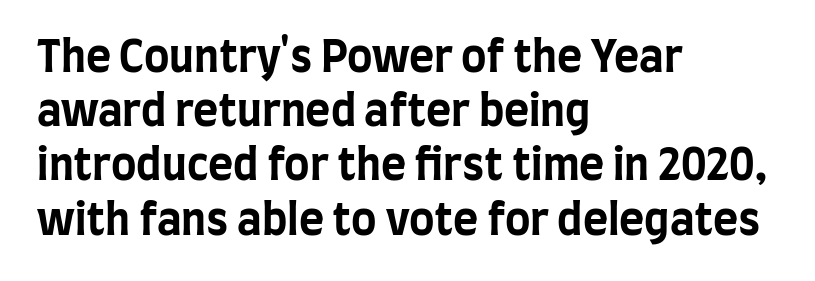
{"serif": "no", "italic": "no", "bold": "yes", "weight": "bold", "width": "condensed", "stroke_contrast": "low", "x_height": "large", "monospaced": "no", "underline": "no", "align": "left", "line_spacing": "normal", "line_spacing_ratio": 1.26, "letter_spacing": "normal", "letter_spacing_em": 0.0, "glyph_px": 43}
